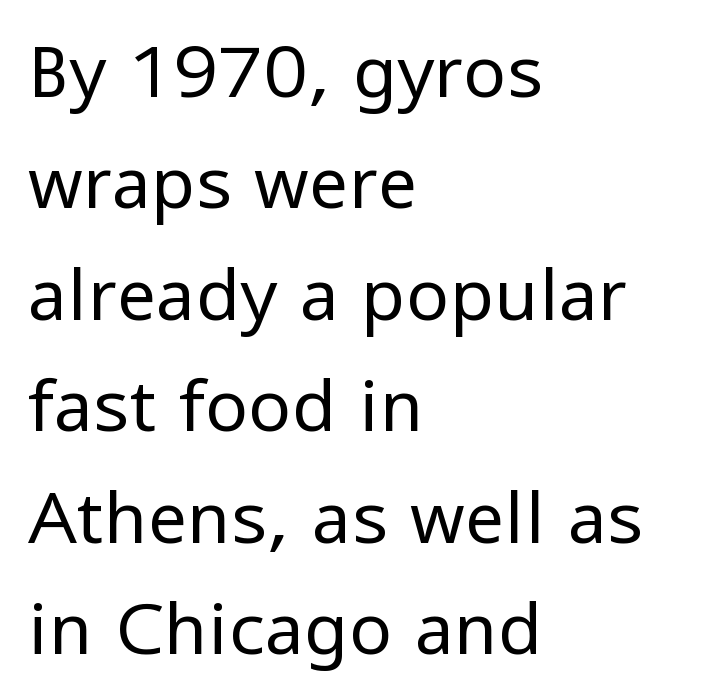
{"serif": "no", "italic": "no", "bold": "no", "weight": "regular", "width": "normal", "stroke_contrast": "low", "x_height": "medium", "monospaced": "no", "underline": "no", "align": "left", "line_spacing": "normal", "line_spacing_ratio": 1.57, "letter_spacing": "normal", "letter_spacing_em": 0.0, "glyph_px": 71}
